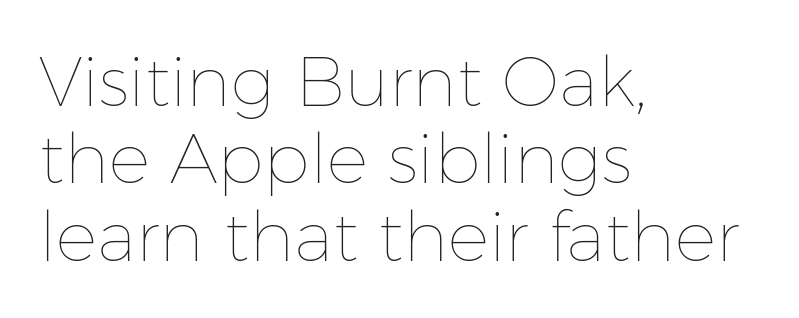
Q: Is the text bold? A: No.
Q: Is the text italic (slanted)? A: No, it is upright.
Q: Is the text underlined? A: No.
Q: How is the paragraph aligned? A: Left-aligned.
Q: Is the spacing between letters normal or unusually wide? A: Normal.
Q: Is the spacing between lines tight, normal or loose? A: Tight.
Q: Width (condensed, normal, or wide)? A: Normal.
Q: Stroke contrast? A: Low.
Q: x-height? A: Medium.
Q: Monospaced? A: No.
